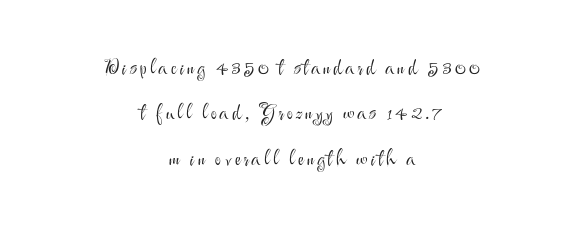
The image shows 21 px text type; set centered, loose line spacing (2.16x), not underlined.
